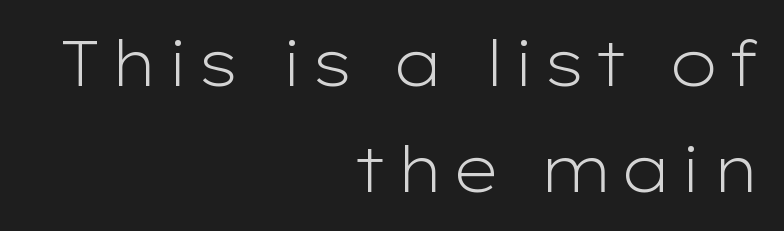
A quiet, ordinary-to-light weight characterises the typeface. This rendering employs a face without finishing strokes, i.e., a sans-serif. Varying glyph widths throughout — classic text-font behaviour. Whoever set this chose a conventional vertical rhythm.
